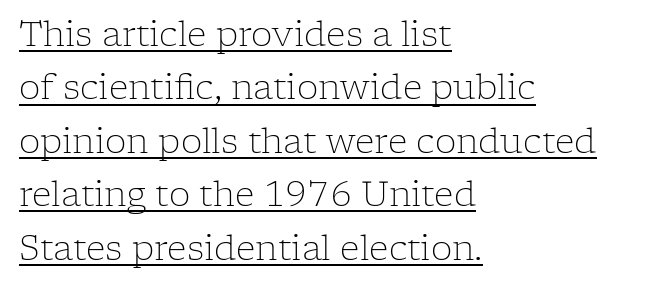
The image shows 34 px light serif type, upright; set left-aligned, normal line spacing (1.57x), normal letter spacing, underlined; low stroke contrast and a medium x-height.
